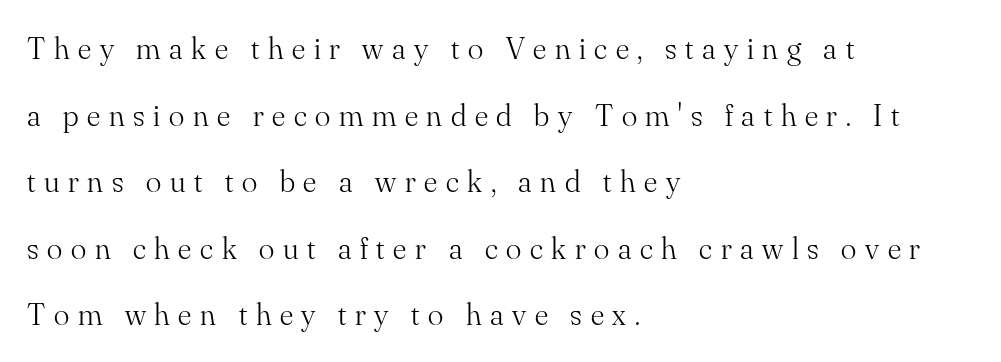
{"serif": "yes", "italic": "no", "bold": "no", "weight": "light", "width": "normal", "stroke_contrast": "medium", "x_height": "small", "monospaced": "no", "underline": "no", "align": "left", "line_spacing": "loose", "line_spacing_ratio": 2.08, "letter_spacing": "wide", "letter_spacing_em": 0.27, "glyph_px": 32}
